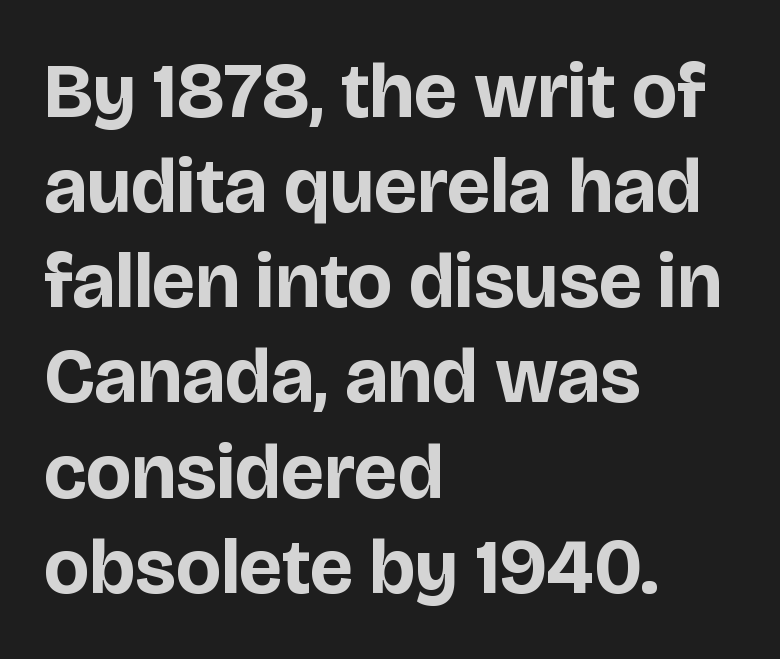
{"serif": "no", "italic": "no", "bold": "yes", "weight": "bold", "width": "normal", "stroke_contrast": "low", "x_height": "large", "monospaced": "no", "underline": "no", "align": "left", "line_spacing_ratio": 1.22, "letter_spacing": "normal", "letter_spacing_em": 0.0, "glyph_px": 78}
